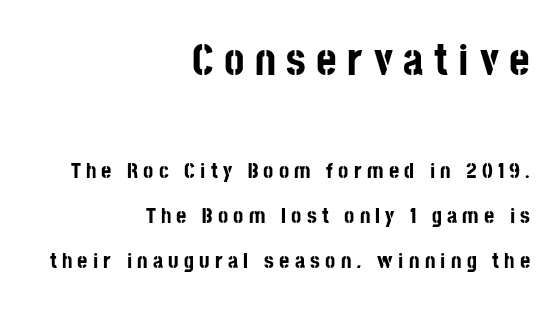
{"serif": "no", "italic": "no", "bold": "yes", "weight": "bold", "width": "condensed", "stroke_contrast": "low", "x_height": "large", "monospaced": "no", "underline": "no", "align": "right", "line_spacing": "loose", "line_spacing_ratio": 2.06, "letter_spacing": "wide", "letter_spacing_em": 0.24, "larger_block": "first", "size_ratio": 2.0, "glyph_px": 44}
